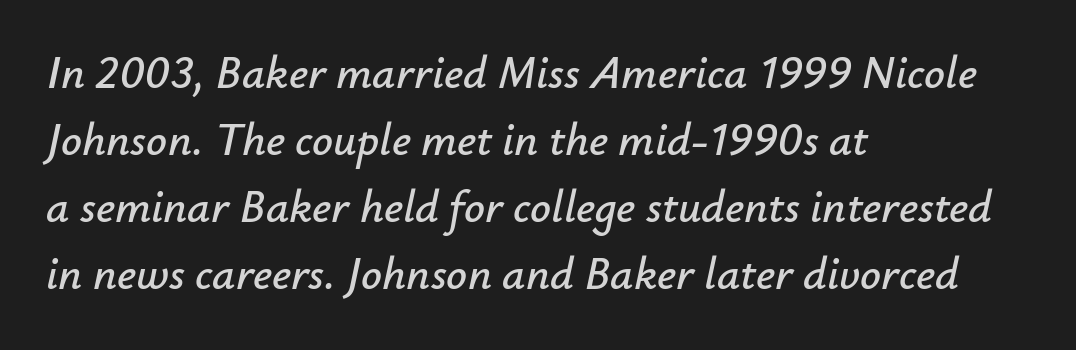
The image shows 46 px text type, italic (leaning right); set left-aligned, normal line spacing (1.46x), normal letter spacing, not underlined; low stroke contrast and a small x-height.
